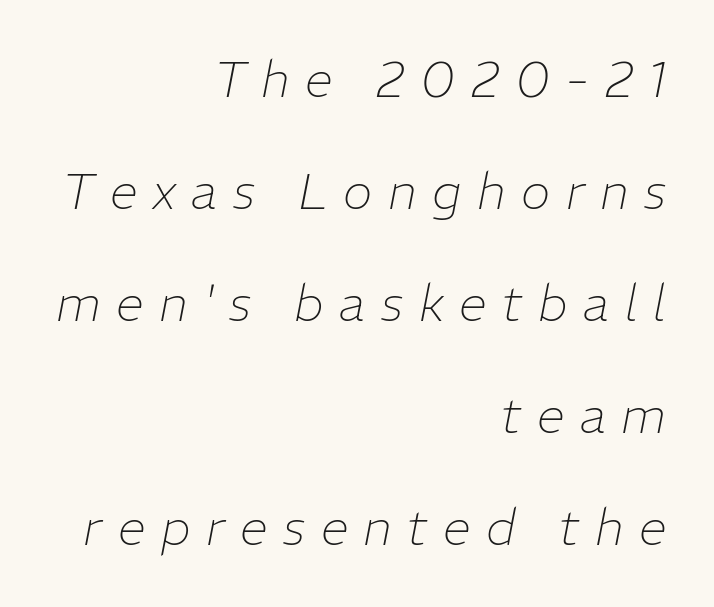
The image shows 50 px thin type, italic (leaning right); set right-aligned, loose line spacing (2.24x), unusually wide letter spacing (+0.31 em), not underlined; low stroke contrast and a medium x-height.
